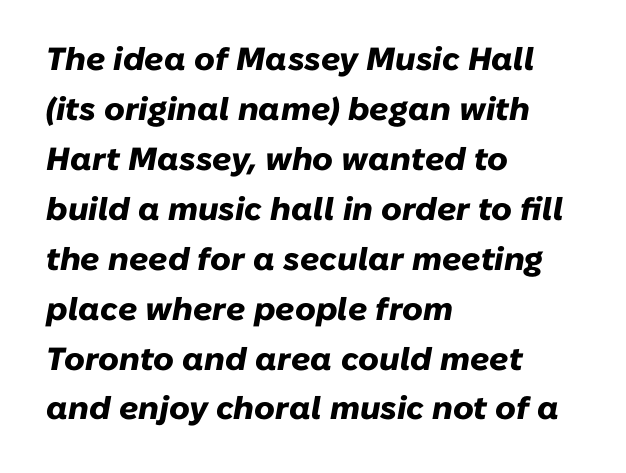
{"italic": "yes", "lean": "right", "slant_degrees": 10, "bold": "yes", "weight": "heavy", "width": "normal", "stroke_contrast": "low", "x_height": "medium", "monospaced": "no", "underline": "no", "align": "left", "line_spacing": "normal", "line_spacing_ratio": 1.56, "letter_spacing": "normal", "letter_spacing_em": 0.0, "glyph_px": 32}
